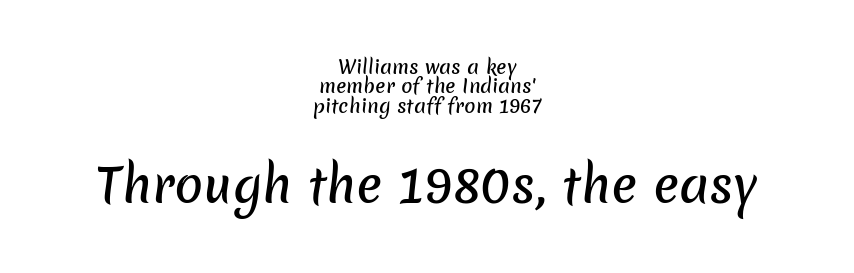
The image shows 48 px sans-serif type; set centered, tight line spacing (1.02x), normal letter spacing, not underlined; the second (bottom) block is 2.53x larger; low stroke contrast and a medium x-height.
